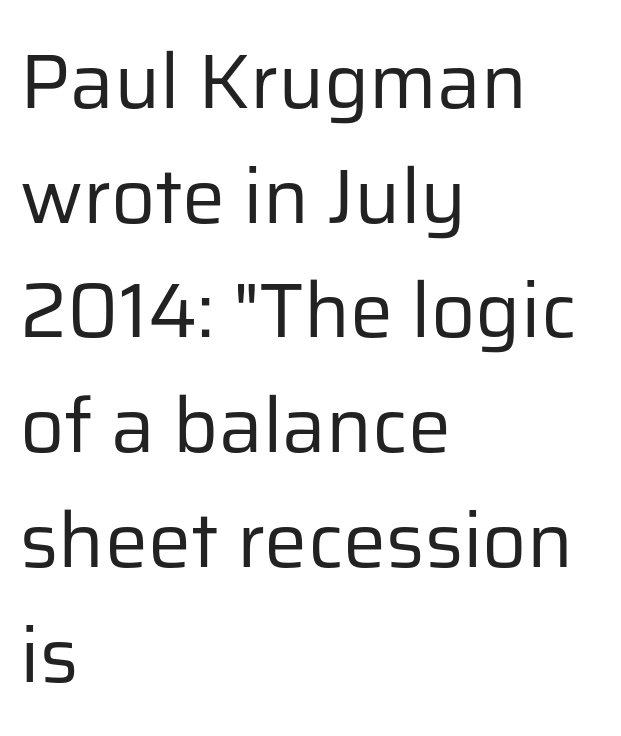
The image shows 77 px regular-weight sans-serif type, upright; set left-aligned, normal line spacing (1.49x), normal letter spacing, not underlined; low stroke contrast and a medium x-height.
